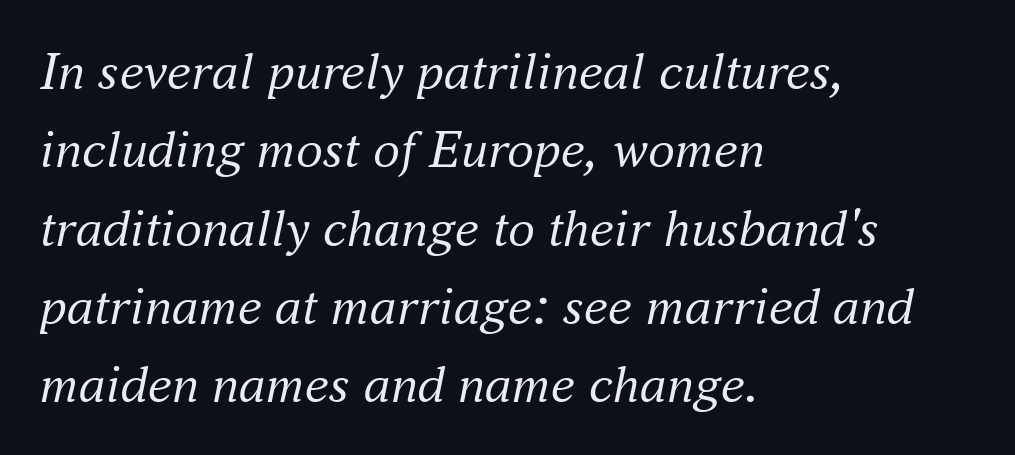
The image shows 54 px regular-weight serif type, italic (leaning right); set left-aligned, normal line spacing (1.45x), normal letter spacing, not underlined; medium stroke contrast and a small x-height.
